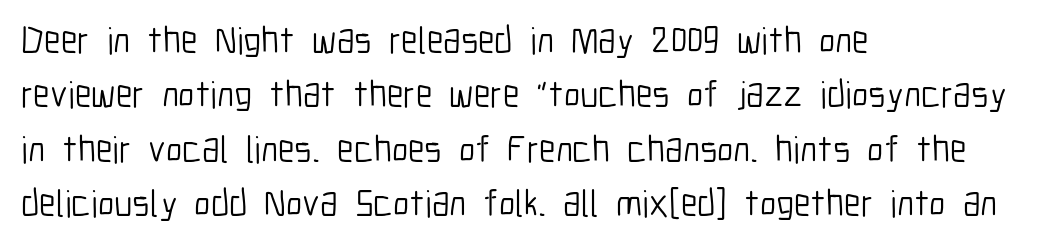
The image shows 38 px light, condensed sans-serif type, upright; set left-aligned, normal line spacing (1.43x), normal letter spacing, not underlined; low stroke contrast and a medium x-height.
